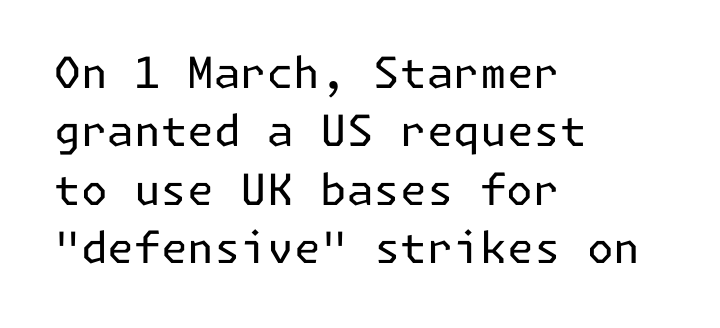
{"serif": "no", "italic": "no", "bold": "no", "weight": "regular", "width": "normal", "stroke_contrast": "low", "x_height": "medium", "underline": "no", "align": "left", "line_spacing": "normal", "line_spacing_ratio": 1.36, "letter_spacing": "normal", "letter_spacing_em": 0.0, "glyph_px": 43}
